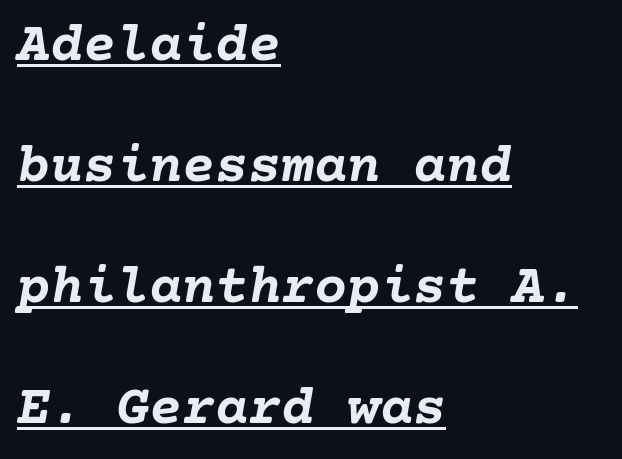
Q: Is the text bold? A: Yes.
Q: Is the text italic (slanted)? A: Yes, it leans right by about 10 degrees.
Q: Is the text underlined? A: Yes.
Q: How is the paragraph aligned? A: Left-aligned.
Q: Is the spacing between letters normal or unusually wide? A: Normal.
Q: Is the spacing between lines tight, normal or loose? A: Loose.
Q: Width (condensed, normal, or wide)? A: Normal.
Q: Stroke contrast? A: Low.
Q: x-height? A: Medium.
